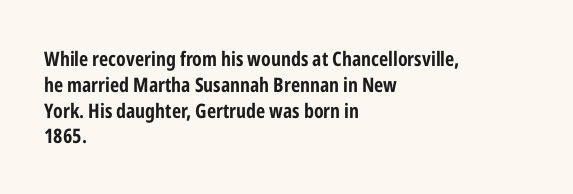
A typesetter would call this zero additional tracking. A classic flush-left, rag-right setting is used for this passage. The letters stand upright; this is a roman face. The glyphs are unaccompanied by any horizontal stroke below them. Line spacing here is normal.
